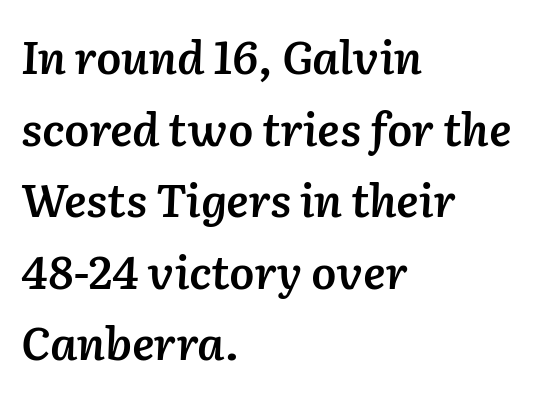
Q: Is the text bold? A: Semi-bold.
Q: Is the text italic (slanted)? A: Yes, it leans right by about 2 degrees.
Q: Is the text underlined? A: No.
Q: How is the paragraph aligned? A: Left-aligned.
Q: Is the spacing between letters normal or unusually wide? A: Normal.
Q: Is the spacing between lines tight, normal or loose? A: Normal.
Q: Width (condensed, normal, or wide)? A: Normal.
Q: Stroke contrast? A: Low.
Q: x-height? A: Medium.
Q: Monospaced? A: No.
